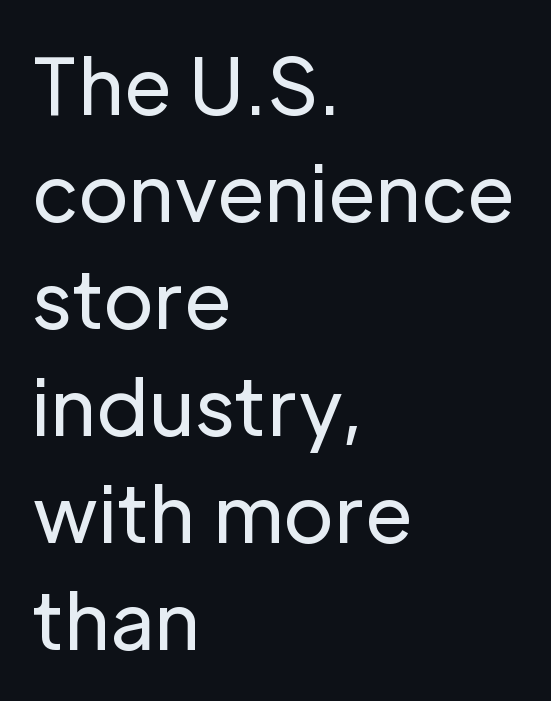
You could not count columns in this text — the font is proportionally spaced. Weight: in the light-to-regular range. This sample is left-justified, so line endings fall wherever the words run out. The words here are not underlined. When letters stand straight like this, we call the style roman or upright. Tracking value appears to be zero — textbook default spacing.
